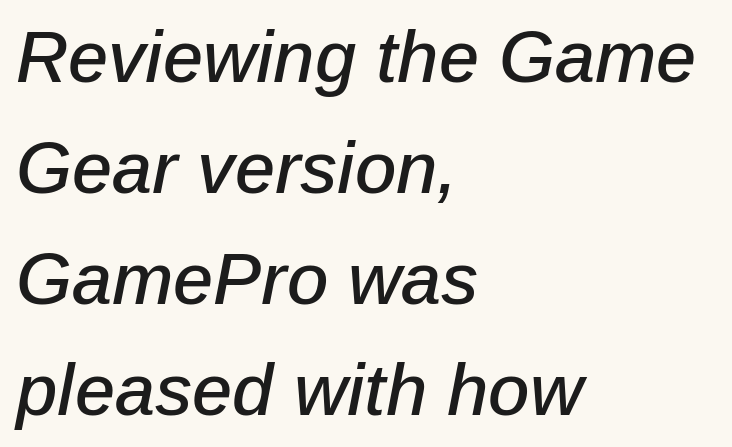
Q: Is the text italic (slanted)? A: Yes, it leans right by about 12 degrees.
Q: Is the text underlined? A: No.
Q: How is the paragraph aligned? A: Left-aligned.
Q: Is the spacing between letters normal or unusually wide? A: Normal.
Q: Is the spacing between lines tight, normal or loose? A: Normal.
Q: Width (condensed, normal, or wide)? A: Normal.
Q: Stroke contrast? A: Low.
Q: x-height? A: Medium.
Q: Monospaced? A: No.
